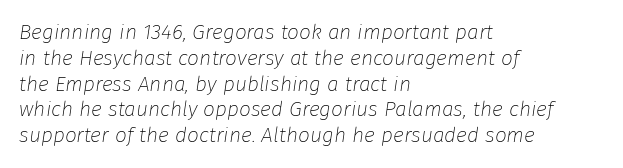
{"italic": "yes", "lean": "right", "slant_degrees": 8, "bold": "no", "underline": "no", "align": "left", "line_spacing_ratio": 1.23, "letter_spacing": "normal", "letter_spacing_em": 0.0, "glyph_px": 21}
